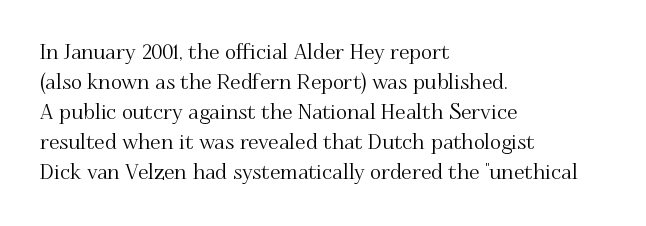
Q: Is the text italic (slanted)? A: No, it is upright.
Q: Is the text underlined? A: No.
Q: How is the paragraph aligned? A: Left-aligned.
Q: Is the spacing between letters normal or unusually wide? A: Normal.
Q: Is the spacing between lines tight, normal or loose? A: Normal.
